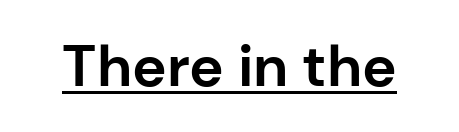
{"serif": "no", "italic": "no", "bold": "yes", "weight": "bold", "width": "normal", "stroke_contrast": "low", "x_height": "medium", "monospaced": "no", "underline": "yes", "letter_spacing": "normal", "letter_spacing_em": 0.0, "glyph_px": 58}
